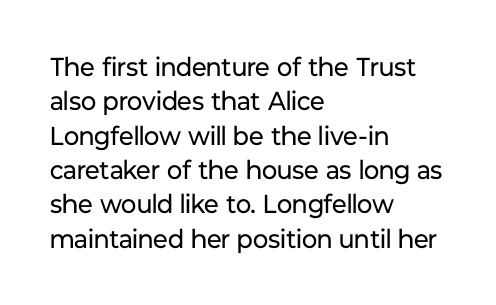
Leftover space on each line is placed entirely after the last word. Notice how the stems are strictly vertical — no italics here. The rendering uses a moderate line-height, typical for paragraphs. Underlining? Definitely not there. A light-to-regular cut is what we see here.
